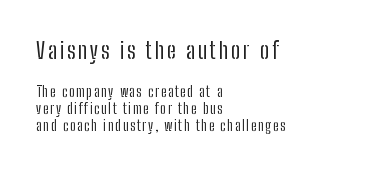
Q: Is the text bold? A: No.
Q: Is the text italic (slanted)? A: No, it is upright.
Q: Is the text underlined? A: No.
Q: How is the paragraph aligned? A: Left-aligned.
Q: Which block of text is set in a larger size, the first (top) or the second (bottom)? A: The first (top) one.
